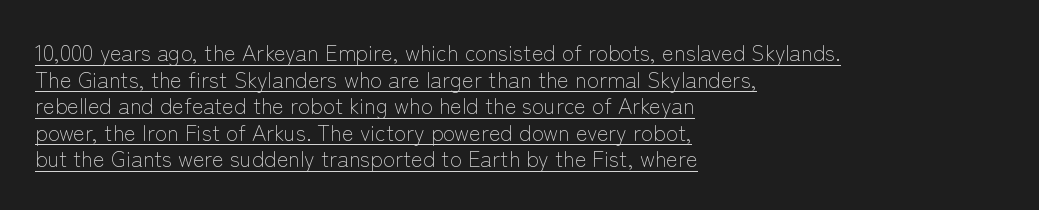
Posture: vertical. Leftover space on each line is placed entirely after the last word. In terms of letterspacing, this is plain default setting. Beneath each row of characters lies a ruled line.
